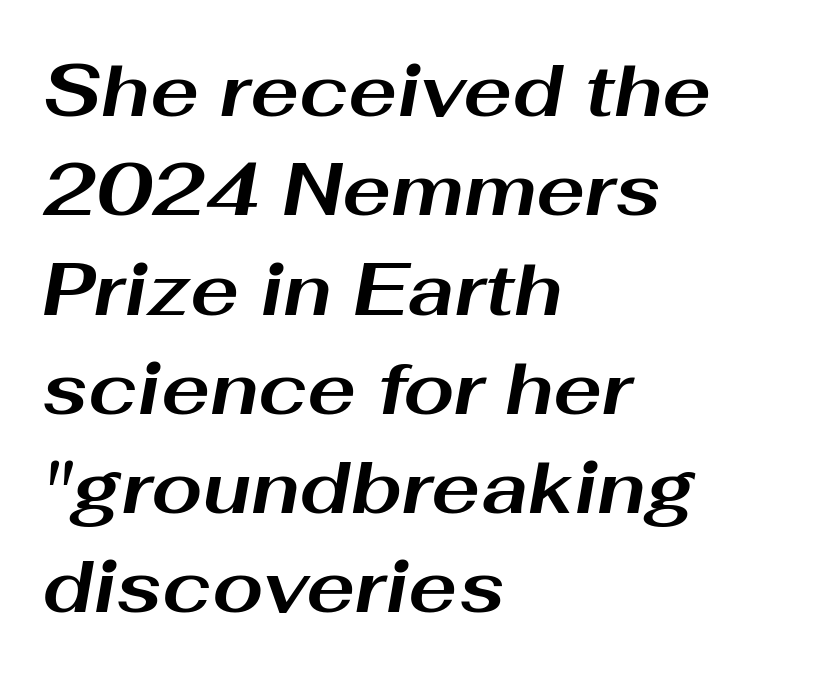
{"italic": "yes", "lean": "right", "slant_degrees": 10, "bold": "yes", "weight": "bold", "width": "wide", "stroke_contrast": "medium", "x_height": "medium", "monospaced": "no", "underline": "no", "align": "left", "line_spacing": "normal", "line_spacing_ratio": 1.36, "letter_spacing": "normal", "letter_spacing_em": 0.0, "glyph_px": 73}
